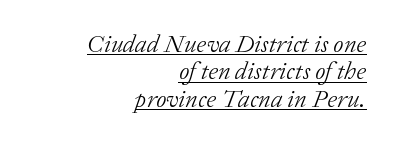
Q: Is the text bold? A: No.
Q: Is the text italic (slanted)? A: Yes, it leans right by about 20 degrees.
Q: Is the text underlined? A: Yes.
Q: How is the paragraph aligned? A: Right-aligned.
Q: Is the spacing between letters normal or unusually wide? A: Normal.
Q: Is the spacing between lines tight, normal or loose? A: Tight.
